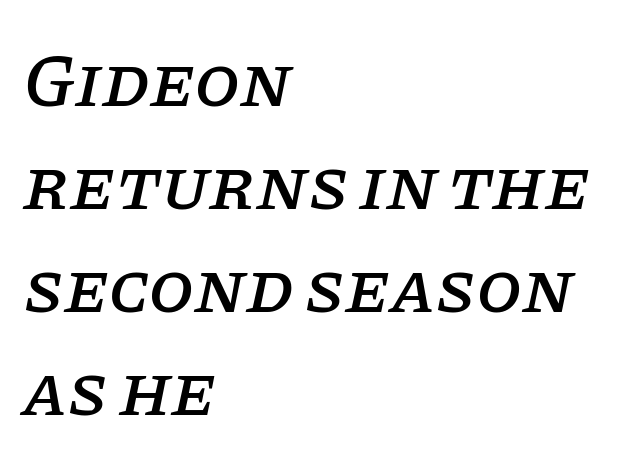
The image shows 74 px serif type, italic (leaning right); set left-aligned, normal line spacing (1.39x), normal letter spacing, not underlined; low stroke contrast and a large x-height.
